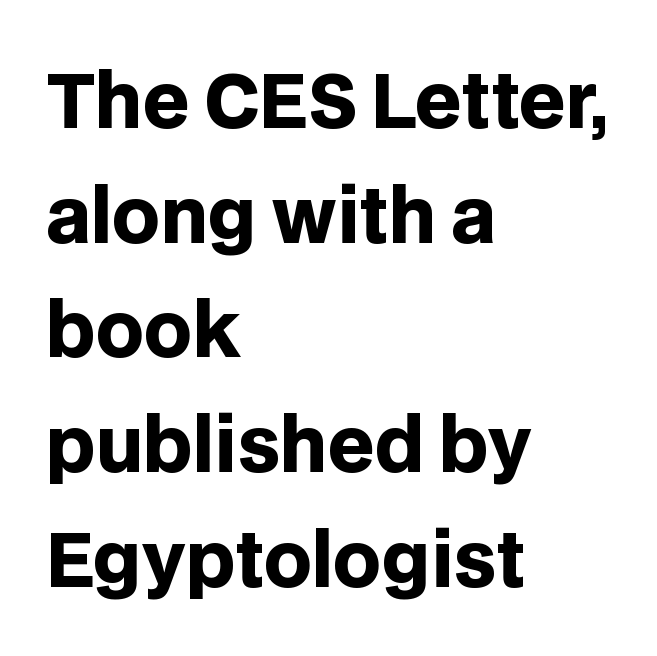
Q: Is the text bold? A: Yes.
Q: Is the text italic (slanted)? A: No, it is upright.
Q: Is the typeface a serif or a sans-serif typeface? A: Sans-serif.
Q: Is the text underlined? A: No.
Q: How is the paragraph aligned? A: Left-aligned.
Q: Is the spacing between letters normal or unusually wide? A: Normal.
Q: Is the spacing between lines tight, normal or loose? A: Normal.
Q: Width (condensed, normal, or wide)? A: Normal.
Q: Stroke contrast? A: Low.
Q: x-height? A: Large.
Q: Monospaced? A: No.
